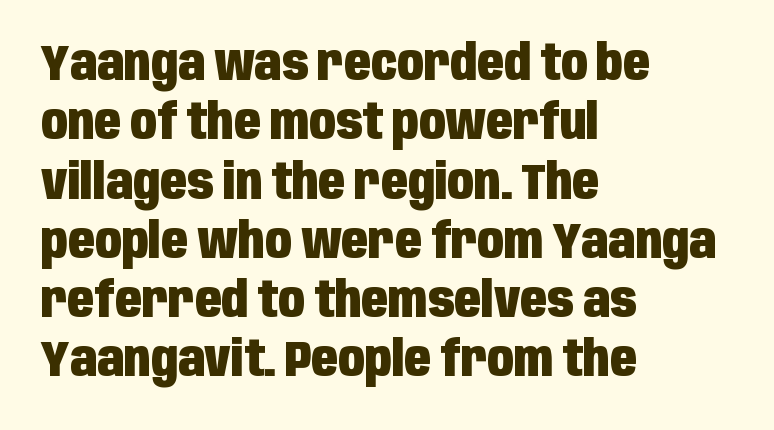
{"serif": "no", "italic": "no", "bold": "yes", "weight": "heavy", "width": "condensed", "stroke_contrast": "low", "x_height": "large", "monospaced": "no", "underline": "no", "align": "left", "line_spacing_ratio": 1.21, "letter_spacing": "normal", "letter_spacing_em": 0.0, "glyph_px": 49}
